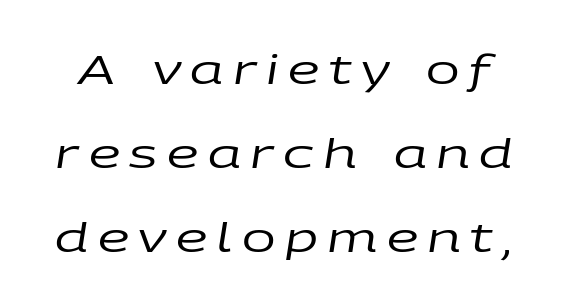
{"italic": "yes", "lean": "right", "slant_degrees": 9, "bold": "no", "weight": "regular", "width": "wide", "stroke_contrast": "low", "x_height": "large", "monospaced": "no", "underline": "no", "line_spacing": "loose", "line_spacing_ratio": 2.1, "letter_spacing": "wide", "letter_spacing_em": 0.24, "glyph_px": 40}
